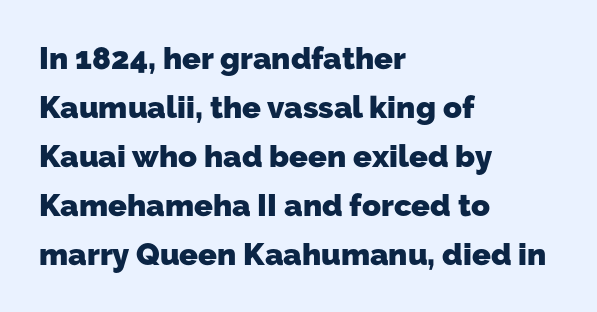
Q: Is the text bold? A: Yes.
Q: Is the typeface a serif or a sans-serif typeface? A: Sans-serif.
Q: Is the text underlined? A: No.
Q: How is the paragraph aligned? A: Left-aligned.
Q: Is the spacing between letters normal or unusually wide? A: Normal.
Q: Is the spacing between lines tight, normal or loose? A: Normal.
Q: Width (condensed, normal, or wide)? A: Normal.
Q: Stroke contrast? A: Low.
Q: x-height? A: Medium.
Q: Monospaced? A: No.
